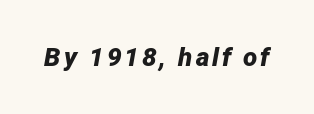
Clear beneath every line of the passage. The strokes are fattened all the way to bold. A typesetter would mark this as italic.
